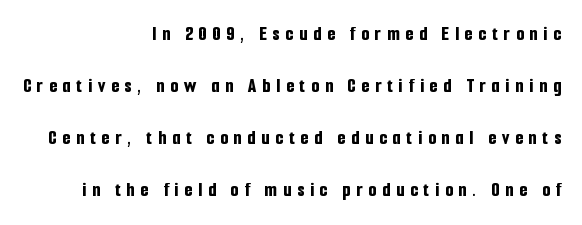
Vertical spacing — loose. Leftover space on each line is placed entirely before the opening word. Upright lettering throughout. Every letter is thick-stroked: bold, no question. The strip under each line holds only bare page. The letterforms stand isolated, each surrounded by extra space.
